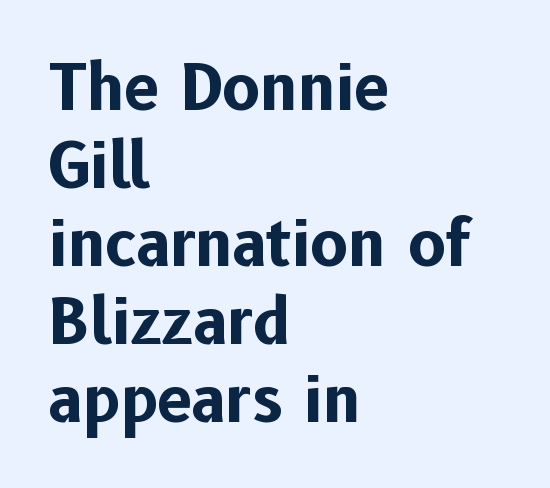
The image shows 63 px bold sans-serif type, upright; set left-aligned, line spacing 1.24x, normal letter spacing, not underlined; low stroke contrast and a medium x-height.
